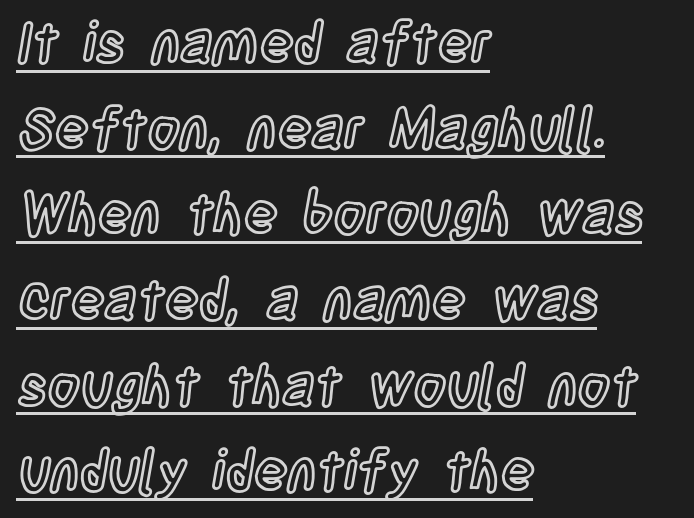
The image shows 56 px condensed type; set left-aligned, normal line spacing (1.53x), normal letter spacing, underlined; a large x-height.
